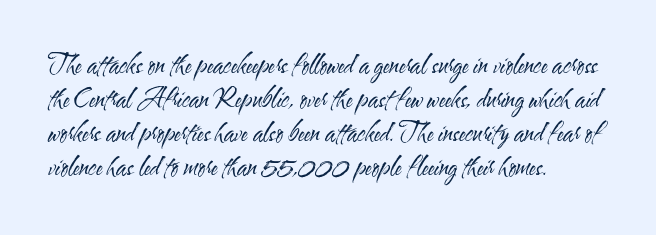
{"bold": "no", "underline": "no", "align": "left", "line_spacing": "normal", "line_spacing_ratio": 1.36, "letter_spacing": "normal", "letter_spacing_em": 0.0, "glyph_px": 25}
